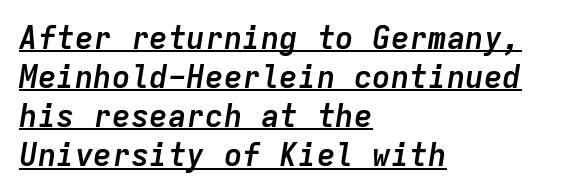
The image shows 31 px semibold type, italic (leaning right), monospaced; set left-aligned, normal line spacing (1.26x), normal letter spacing, underlined; low stroke contrast and a medium x-height.
